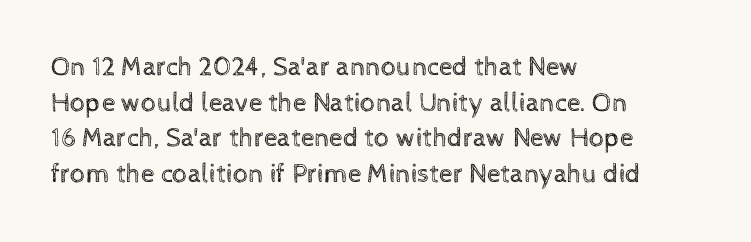
Notice how descenders clear the ascenders below comfortably — that's standard leading. Rule under the text: the space is simply empty. This rendering uses left alignment, leaving the right contour irregular. The type sits square on the baseline with zero lean. The font sits on the lighter half of the weight spectrum, regular included. The gaps between neighbouring characters are ordinary and unremarkable.
